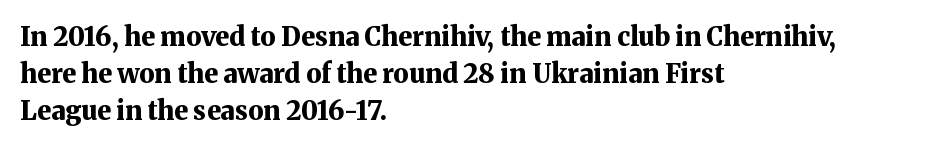
Notice how descenders clear the ascenders below comfortably — that's standard leading. Compared with an ordinary text face, these strokes are far heavier — a full bold. Compared with typical body copy, the letter spacing here is the same. Italic: no, the glyphs are upright roman. The rag falls on the right side of this text block. Descenders hang freely into open space.
